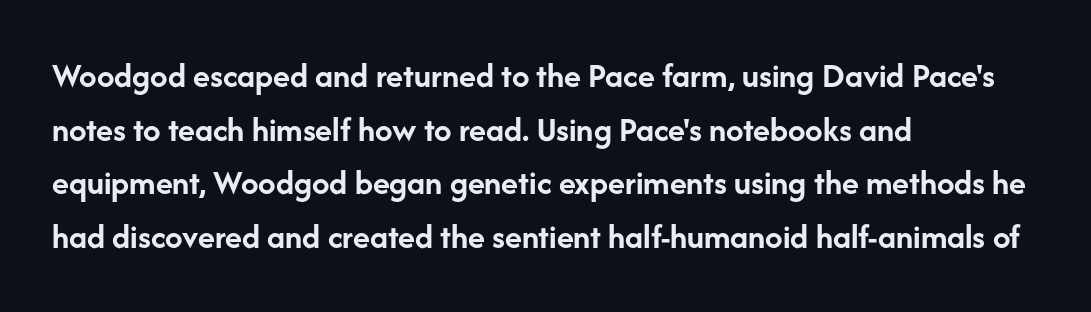
{"serif": "no", "italic": "no", "bold": "yes", "weight": "semibold", "width": "normal", "stroke_contrast": "low", "x_height": "medium", "monospaced": "no", "underline": "no", "align": "left", "line_spacing": "normal", "line_spacing_ratio": 1.53, "letter_spacing": "normal", "letter_spacing_em": 0.0, "glyph_px": 35}
